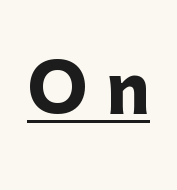
The rendering inserts visible extra space after every character. Italic: no, the glyphs are upright roman. The letters advance in unequal steps, a hallmark of proportional type. The characters display no serif detailing; their extremities are plain. Strokes here are thick enough to call this a true bold.
